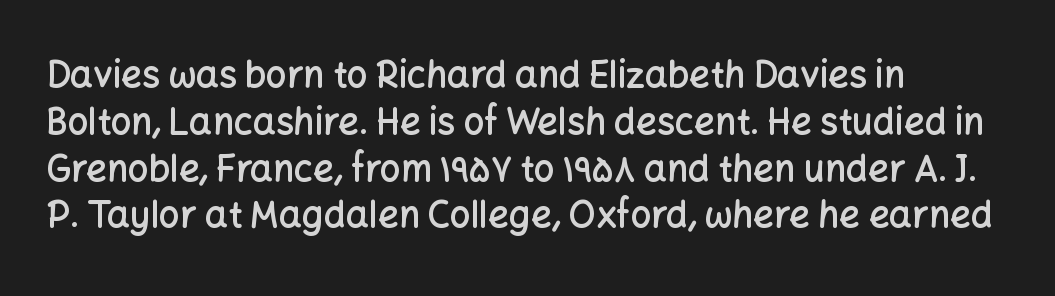
The image shows 36 px semibold sans-serif type, upright; set left-aligned, normal line spacing (1.3x), normal letter spacing, not underlined; low stroke contrast and a medium x-height.
